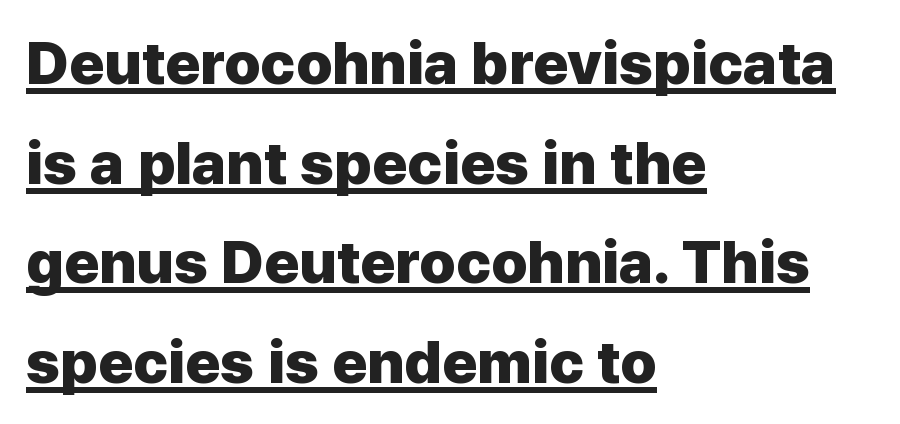
Nope, no serifs anywhere on these letters. Summary of vertical rhythm: regular, with standard interline spacing. Horizontally, the lines are justified to the leading edge only. Honestly, the underline is the first thing you notice here. Designer's note — italics off, roman on. Compared with typical body copy, the letter spacing here is the same.
